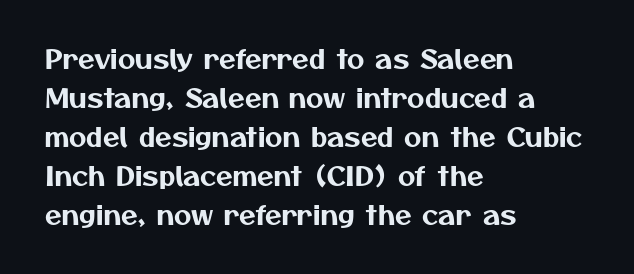
Q: Is the text underlined? A: No.
Q: How is the paragraph aligned? A: Left-aligned.
Q: Is the spacing between letters normal or unusually wide? A: Normal.
Q: Is the spacing between lines tight, normal or loose? A: Normal.
